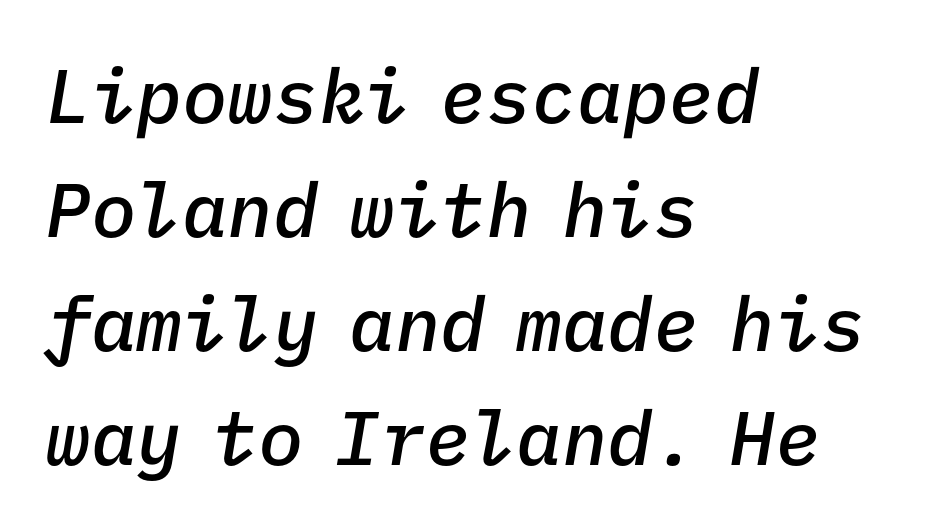
{"italic": "yes", "lean": "right", "slant_degrees": 9, "bold": "semi", "weight": "semibold", "width": "normal", "stroke_contrast": "low", "x_height": "medium", "monospaced": "yes", "underline": "no", "align": "left", "line_spacing": "normal", "line_spacing_ratio": 1.5, "letter_spacing": "normal", "letter_spacing_em": 0.0, "glyph_px": 76}
